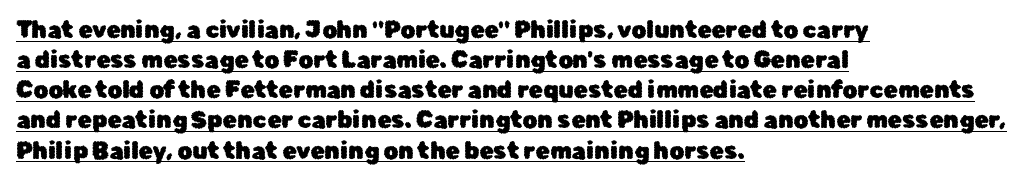
Q: Is the text italic (slanted)? A: No, it is upright.
Q: Is the text underlined? A: Yes.
Q: How is the paragraph aligned? A: Left-aligned.
Q: Is the spacing between letters normal or unusually wide? A: Normal.
Q: Is the spacing between lines tight, normal or loose? A: Normal.
